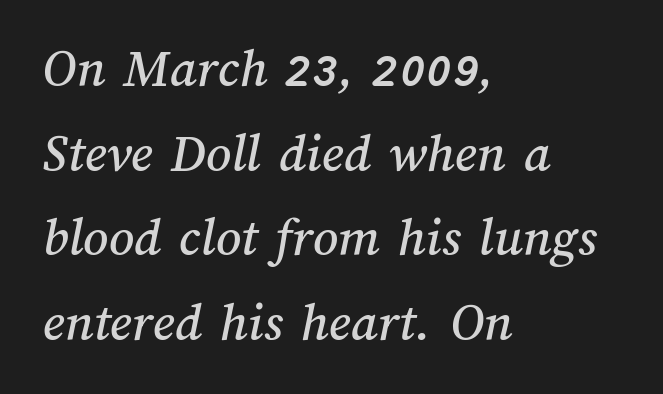
{"width": "normal", "stroke_contrast": "medium", "x_height": "medium", "monospaced": "no", "underline": "no", "align": "left", "line_spacing": "normal", "line_spacing_ratio": 1.54, "letter_spacing": "normal", "letter_spacing_em": 0.0, "glyph_px": 55}
